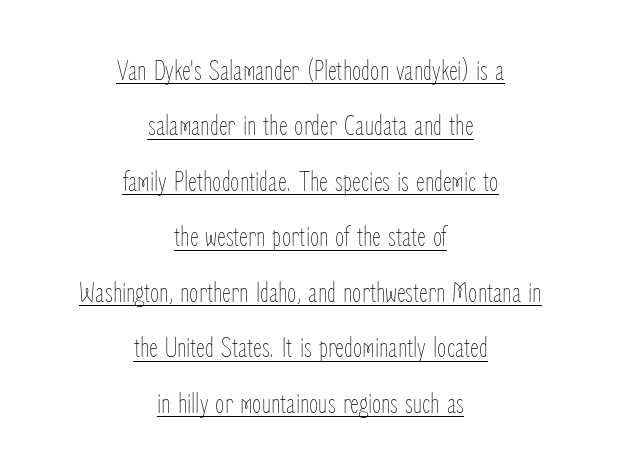
{"italic": "no", "bold": "no", "weight": "thin", "width": "condensed", "stroke_contrast": "low", "x_height": "medium", "monospaced": "no", "underline": "yes", "align": "center", "line_spacing_ratio": 1.85, "letter_spacing": "normal", "letter_spacing_em": 0.0, "glyph_px": 30}
